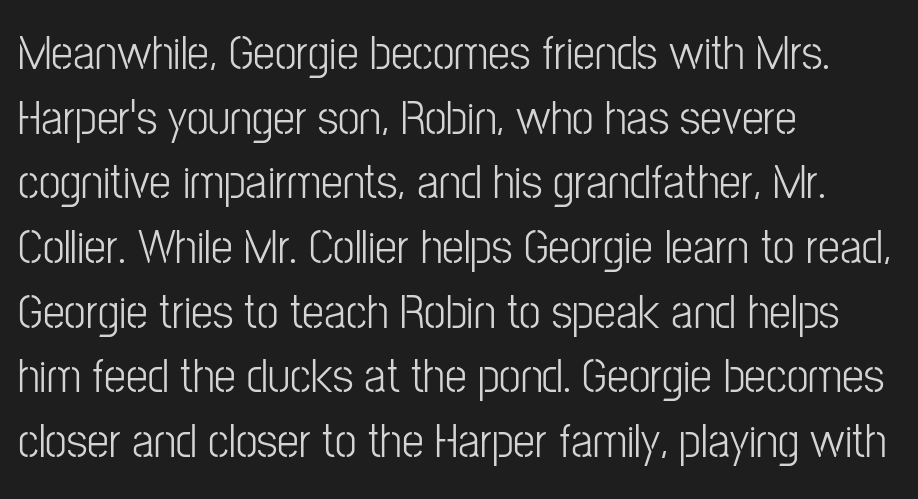
The image shows 49 px light, condensed sans-serif type, upright; set left-aligned, normal line spacing (1.32x), normal letter spacing, not underlined; low stroke contrast and a medium x-height.
